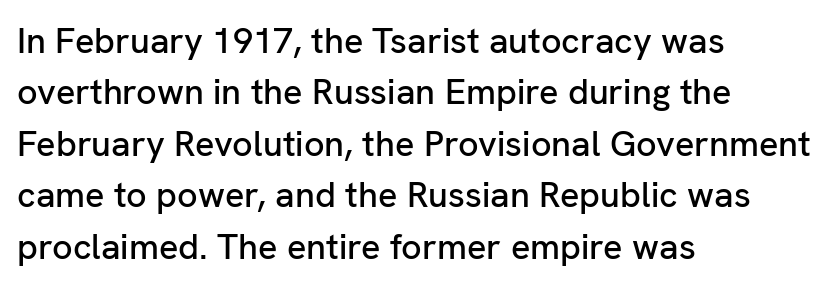
The image shows 36 px sans-serif type, upright; set left-aligned, normal line spacing (1.43x), normal letter spacing, not underlined; low stroke contrast and a medium x-height.
